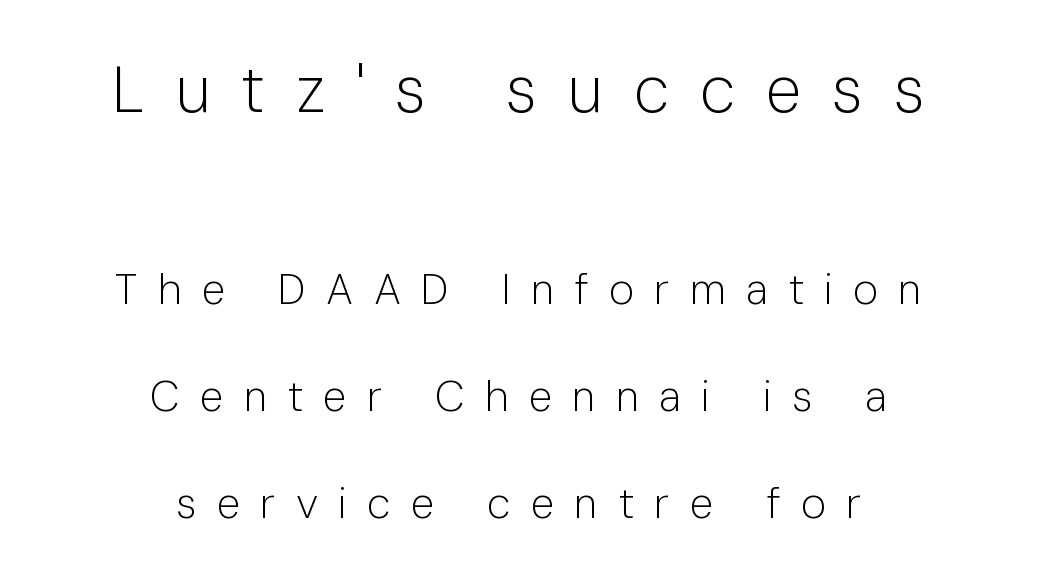
No letter is thick-stroked: the sample isn't bold. Descenders hang freely into open space. Character widths vary here, with narrow letters taking less room than wide ones. Serif or sans? Sans — the stroke terminals are bare. The lines are quadded center. In terms of leading, this rendering errs on the spacious side.
